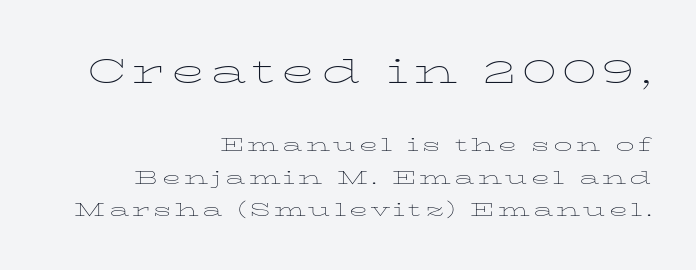
{"serif": "yes", "italic": "no", "bold": "no", "weight": "thin", "width": "wide", "stroke_contrast": "low", "x_height": "medium", "monospaced": "no", "underline": "no", "align": "right", "line_spacing_ratio": 1.71, "larger_block": "first", "size_ratio": 1.79, "glyph_px": 34}
